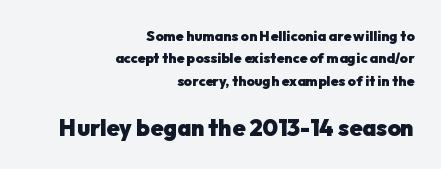
{"italic": "no", "bold": "yes", "underline": "no", "align": "right", "line_spacing": "normal", "line_spacing_ratio": 1.6, "letter_spacing": "normal", "letter_spacing_em": 0.0, "larger_block": "second", "size_ratio": 1.64, "glyph_px": 23}
